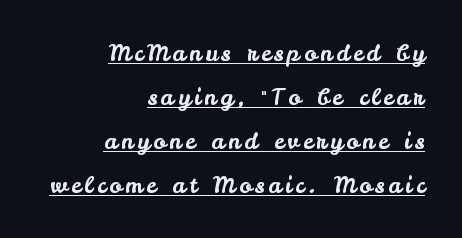
{"underline": "yes", "align": "right", "line_spacing": "loose", "line_spacing_ratio": 1.92, "glyph_px": 23}
